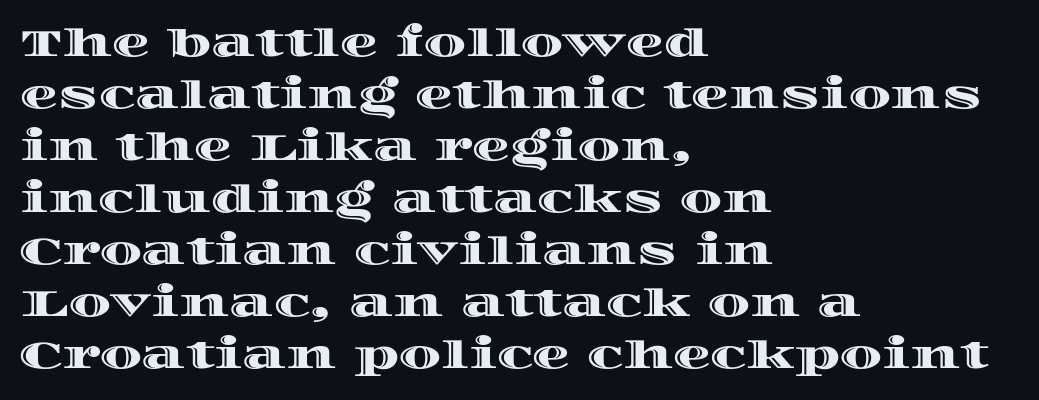
The image shows 38 px wide type, upright; set left-aligned, normal line spacing (1.37x), normal letter spacing, not underlined; a large x-height.
